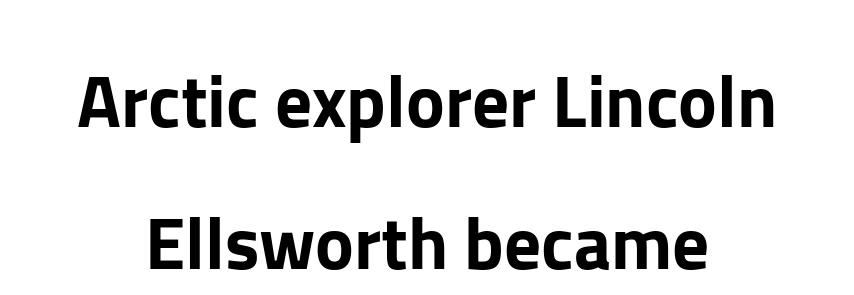
The image shows 73 px sans-serif type, upright; set centered, loose line spacing (1.94x), normal letter spacing, not underlined; low stroke contrast and a medium x-height.
